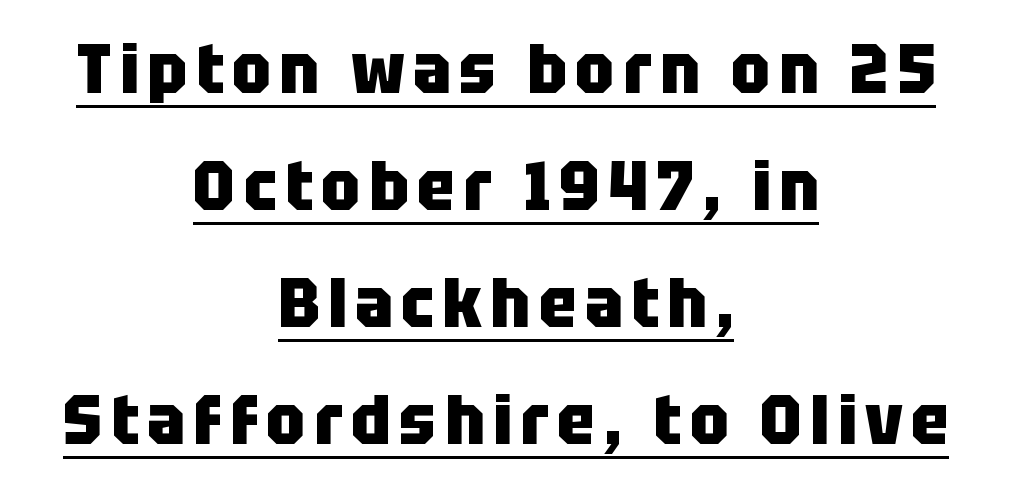
Typographic density is high because the face is bold. A sans-serif font was chosen for this passage. Does the leading feel generous? No, just average. Decoration check: the copy is underlined. Neither beginnings nor endings align; midpoints do.
